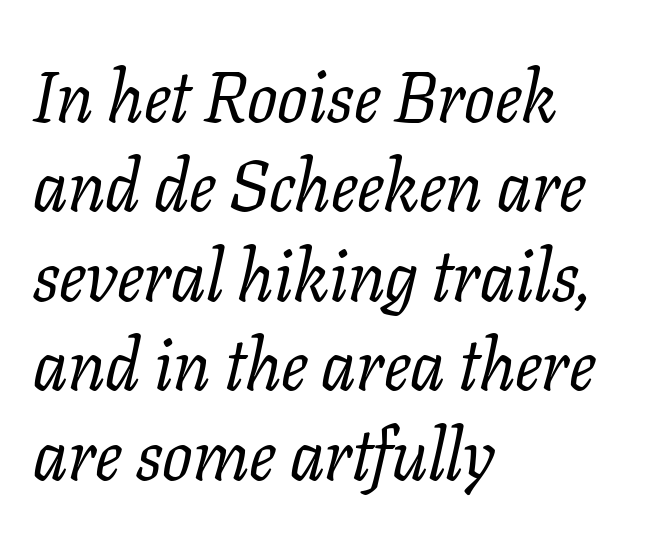
The image shows 71 px regular-weight serif type, italic (leaning right); set left-aligned, normal line spacing (1.26x), normal letter spacing, not underlined; low stroke contrast and a medium x-height.
